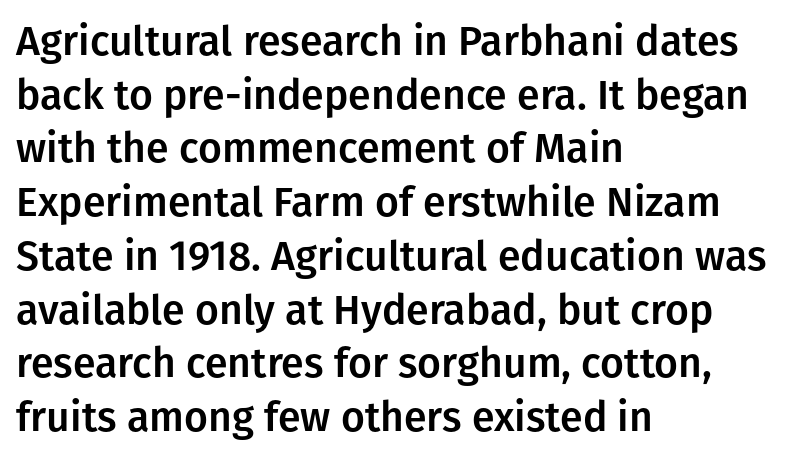
Q: Is the text italic (slanted)? A: No, it is upright.
Q: Is the typeface a serif or a sans-serif typeface? A: Sans-serif.
Q: Is the text underlined? A: No.
Q: How is the paragraph aligned? A: Left-aligned.
Q: Is the spacing between letters normal or unusually wide? A: Normal.
Q: Is the spacing between lines tight, normal or loose? A: Normal.
Q: Width (condensed, normal, or wide)? A: Normal.
Q: Stroke contrast? A: Low.
Q: x-height? A: Medium.
Q: Monospaced? A: No.
